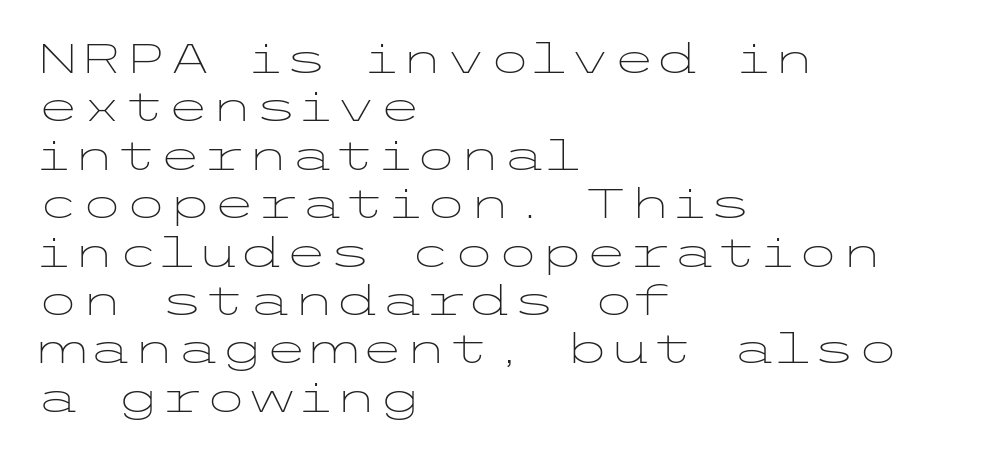
{"serif": "no", "italic": "no", "bold": "no", "weight": "light", "width": "wide", "stroke_contrast": "low", "x_height": "medium", "underline": "no", "align": "left", "line_spacing_ratio": 1.21, "letter_spacing": "normal", "letter_spacing_em": 0.0, "glyph_px": 40}
